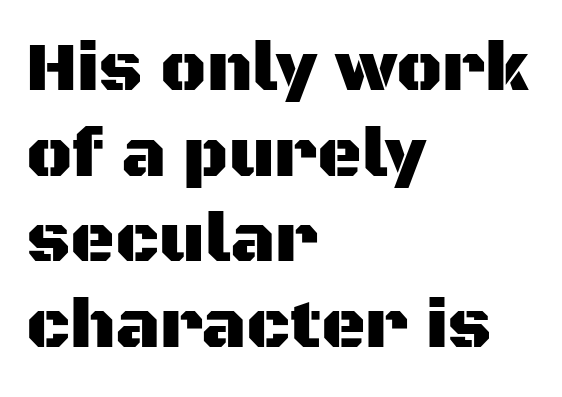
The image shows 69 px sans-serif type, upright; set left-aligned, line spacing 1.24x, normal letter spacing, not underlined; medium stroke contrast and a large x-height.
